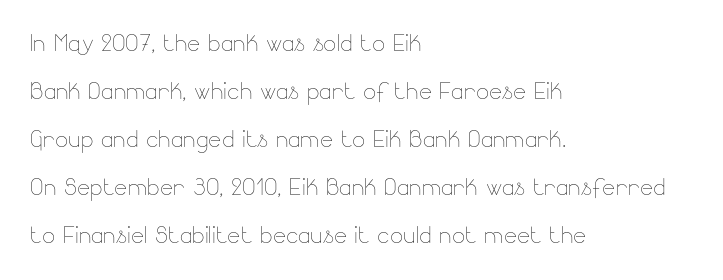
The image shows 31 px thin type, upright; set left-aligned, normal line spacing (1.55x), normal letter spacing, not underlined; low stroke contrast and a small x-height.
